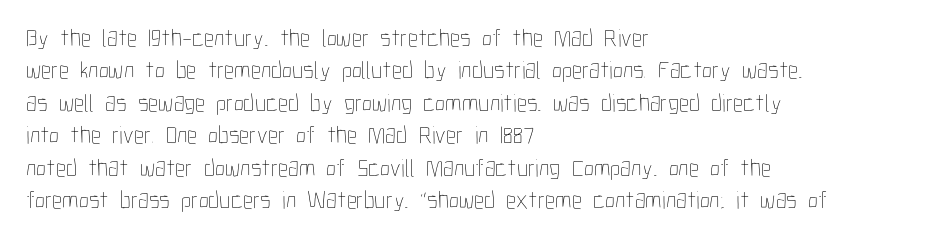
The words here are not underlined. Whoever set this chose a conventional vertical rhythm. Honestly, the letter spacing is just normal — you wouldn't notice it. Tall strokes in this sample are plumb rather than angled. Compared with a centered layout, this one pins lines to the left instead. The weight tops out at a normal text grade.
